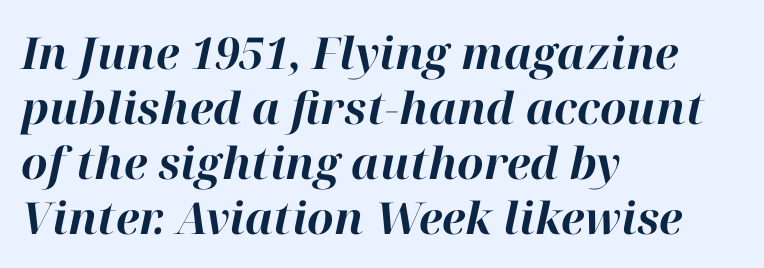
Q: Is the text bold? A: Yes.
Q: Is the text italic (slanted)? A: Yes, it leans right by about 12 degrees.
Q: Is the text underlined? A: No.
Q: How is the paragraph aligned? A: Left-aligned.
Q: Is the spacing between letters normal or unusually wide? A: Normal.
Q: Is the spacing between lines tight, normal or loose? A: Normal.
Q: Width (condensed, normal, or wide)? A: Normal.
Q: Stroke contrast? A: High.
Q: x-height? A: Medium.
Q: Monospaced? A: No.
